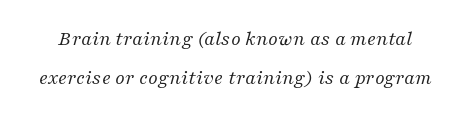
Q: Is the text bold? A: No.
Q: Is the text italic (slanted)? A: Yes, it leans right by about 16 degrees.
Q: Is the text underlined? A: No.
Q: Is the spacing between letters normal or unusually wide? A: Normal.
